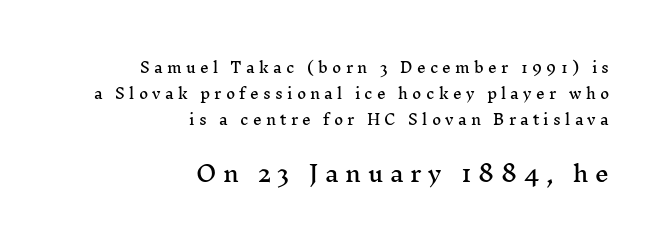
Q: Is the text italic (slanted)? A: No, it is upright.
Q: Is the text underlined? A: No.
Q: How is the paragraph aligned? A: Right-aligned.
Q: Is the spacing between letters normal or unusually wide? A: Unusually wide.
Q: Which block of text is set in a larger size, the first (top) or the second (bottom)? A: The second (bottom) one.
